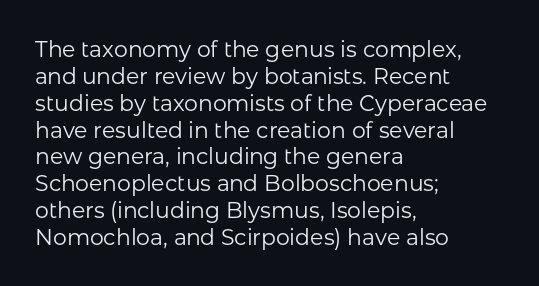
The image shows 22 px text type, upright; set left-aligned, line spacing 1.22x, normal letter spacing, not underlined.
